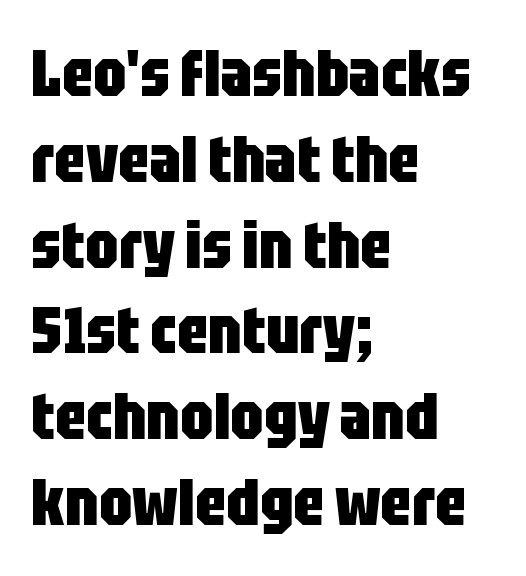
{"serif": "no", "italic": "no", "bold": "yes", "weight": "heavy", "width": "condensed", "stroke_contrast": "low", "x_height": "large", "monospaced": "no", "underline": "no", "align": "left", "line_spacing": "normal", "line_spacing_ratio": 1.32, "letter_spacing": "normal", "letter_spacing_em": 0.0, "glyph_px": 65}
